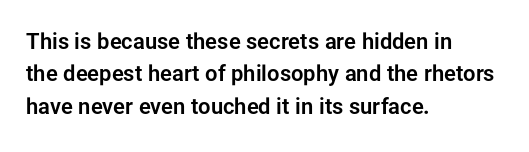
Q: Is the text italic (slanted)? A: No, it is upright.
Q: Is the text underlined? A: No.
Q: How is the paragraph aligned? A: Left-aligned.
Q: Is the spacing between letters normal or unusually wide? A: Normal.
Q: Is the spacing between lines tight, normal or loose? A: Normal.
